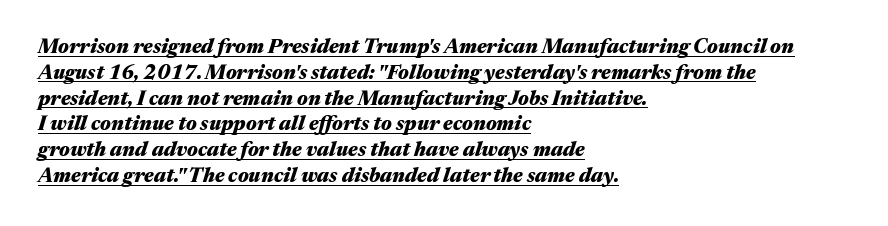
The image shows 20 px bold type, italic (leaning right); set left-aligned, normal line spacing (1.29x), normal letter spacing, underlined.
